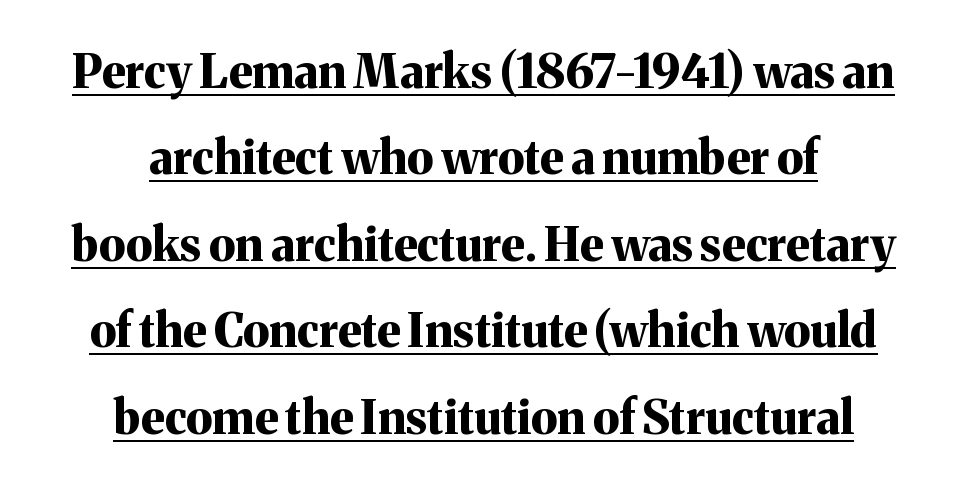
The image shows 46 px bold serif type, upright; set centered, line spacing 1.88x, normal letter spacing, underlined; medium stroke contrast and a medium x-height.
